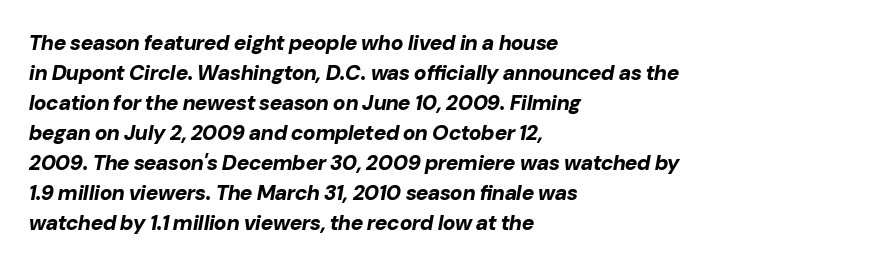
{"italic": "yes", "lean": "right", "slant_degrees": 10, "bold": "yes", "underline": "no", "align": "left", "line_spacing": "normal", "line_spacing_ratio": 1.43, "letter_spacing": "normal", "letter_spacing_em": 0.0, "glyph_px": 21}
